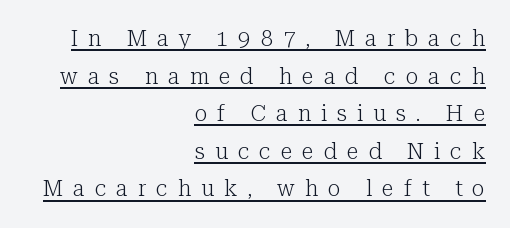
Q: Is the text bold? A: No.
Q: Is the text italic (slanted)? A: No, it is upright.
Q: Is the text underlined? A: Yes.
Q: How is the paragraph aligned? A: Right-aligned.
Q: Is the spacing between letters normal or unusually wide? A: Unusually wide.
